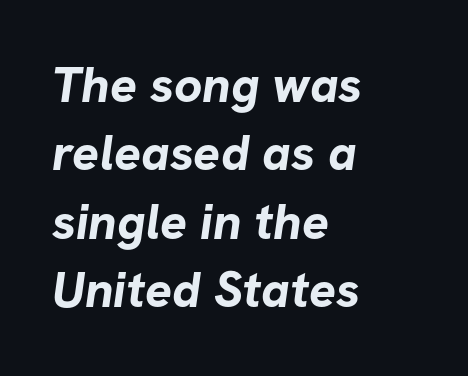
Q: Is the text bold? A: Yes.
Q: Is the typeface a serif or a sans-serif typeface? A: Sans-serif.
Q: Is the text underlined? A: No.
Q: How is the paragraph aligned? A: Left-aligned.
Q: Is the spacing between letters normal or unusually wide? A: Normal.
Q: Is the spacing between lines tight, normal or loose? A: Normal.
Q: Width (condensed, normal, or wide)? A: Normal.
Q: Stroke contrast? A: Low.
Q: x-height? A: Medium.
Q: Monospaced? A: No.
